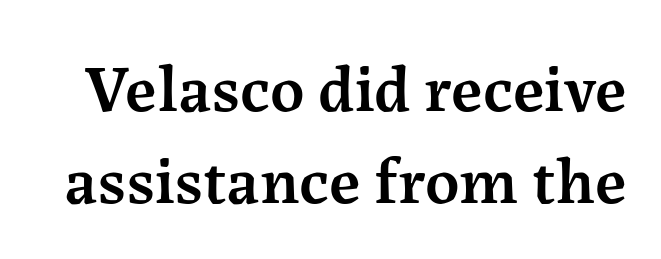
The image shows 67 px semibold serif type, upright; set normal line spacing (1.38x), normal letter spacing, not underlined; medium stroke contrast and a medium x-height.
